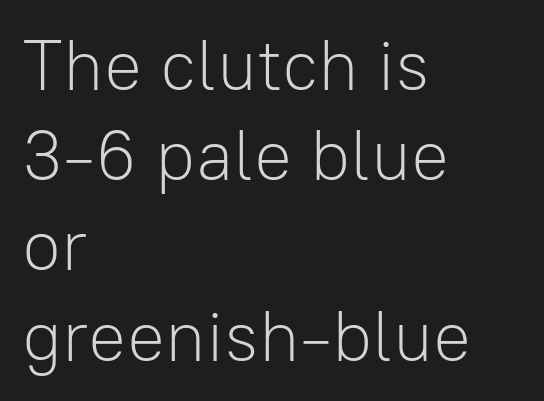
{"serif": "no", "italic": "no", "bold": "no", "weight": "light", "width": "normal", "stroke_contrast": "low", "x_height": "medium", "monospaced": "no", "underline": "no", "align": "left", "line_spacing": "normal", "line_spacing_ratio": 1.27, "letter_spacing": "normal", "letter_spacing_em": 0.0, "glyph_px": 71}
